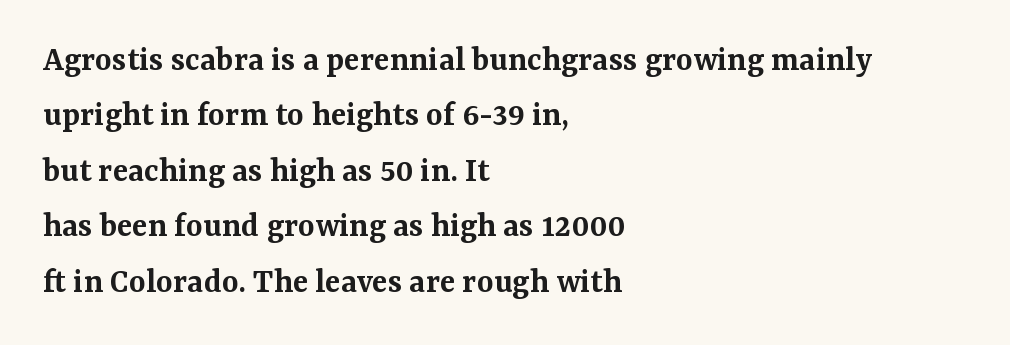
Q: Is the text bold? A: Semi-bold.
Q: Is the text italic (slanted)? A: No, it is upright.
Q: Is the typeface a serif or a sans-serif typeface? A: Serif.
Q: Is the text underlined? A: No.
Q: How is the paragraph aligned? A: Left-aligned.
Q: Is the spacing between letters normal or unusually wide? A: Normal.
Q: Is the spacing between lines tight, normal or loose? A: Normal.
Q: Width (condensed, normal, or wide)? A: Normal.
Q: Stroke contrast? A: Medium.
Q: x-height? A: Medium.
Q: Monospaced? A: No.
